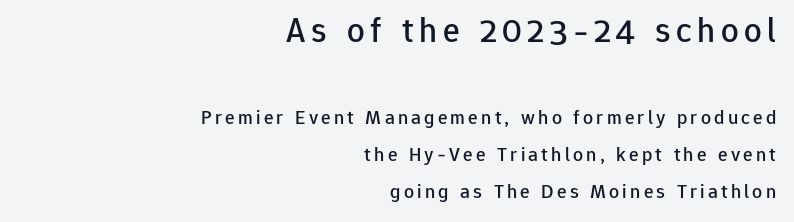
The image shows 35 px sans-serif type, upright; set right-aligned, line spacing 1.84x, not underlined; the first (top) block is 1.75x larger; low stroke contrast and a medium x-height.
